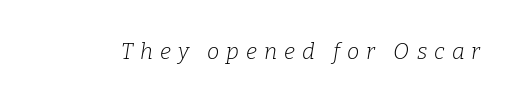
The image shows 22 px text type, italic (leaning right); set unusually wide letter spacing (+0.32 em), not underlined.
